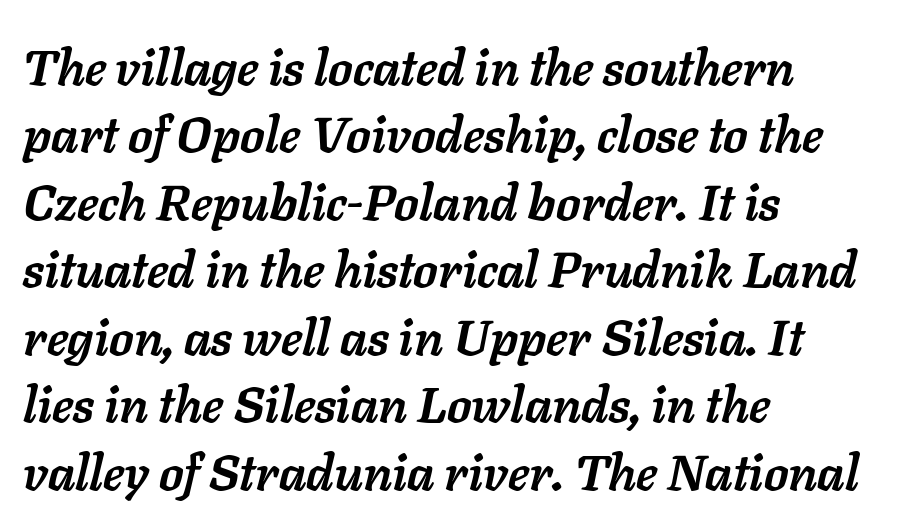
Slanted lettering throughout. You could not count columns in this text — the font is proportionally spaced. A full-strength bold gives these letters their thick strokes. Horizontal alignment here is leftward, the default for most running prose. The rows are spaced the way most documents space them. No word sits above an underline.
